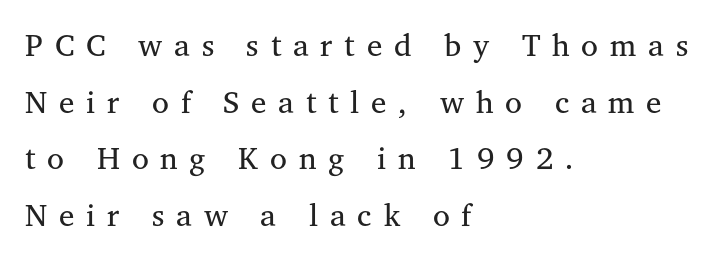
{"serif": "yes", "italic": "no", "bold": "no", "weight": "regular", "width": "normal", "stroke_contrast": "medium", "x_height": "medium", "monospaced": "no", "underline": "no", "align": "left", "line_spacing_ratio": 1.83, "letter_spacing": "wide", "letter_spacing_em": 0.38, "glyph_px": 31}
